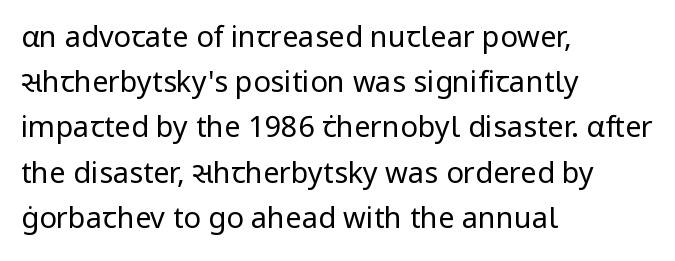
Q: Is the text bold? A: No.
Q: Is the text italic (slanted)? A: No, it is upright.
Q: Is the typeface a serif or a sans-serif typeface? A: Sans-serif.
Q: Is the text underlined? A: No.
Q: How is the paragraph aligned? A: Left-aligned.
Q: Is the spacing between letters normal or unusually wide? A: Normal.
Q: Is the spacing between lines tight, normal or loose? A: Normal.
Q: Width (condensed, normal, or wide)? A: Normal.
Q: Stroke contrast? A: Low.
Q: x-height? A: Medium.
Q: Monospaced? A: No.
